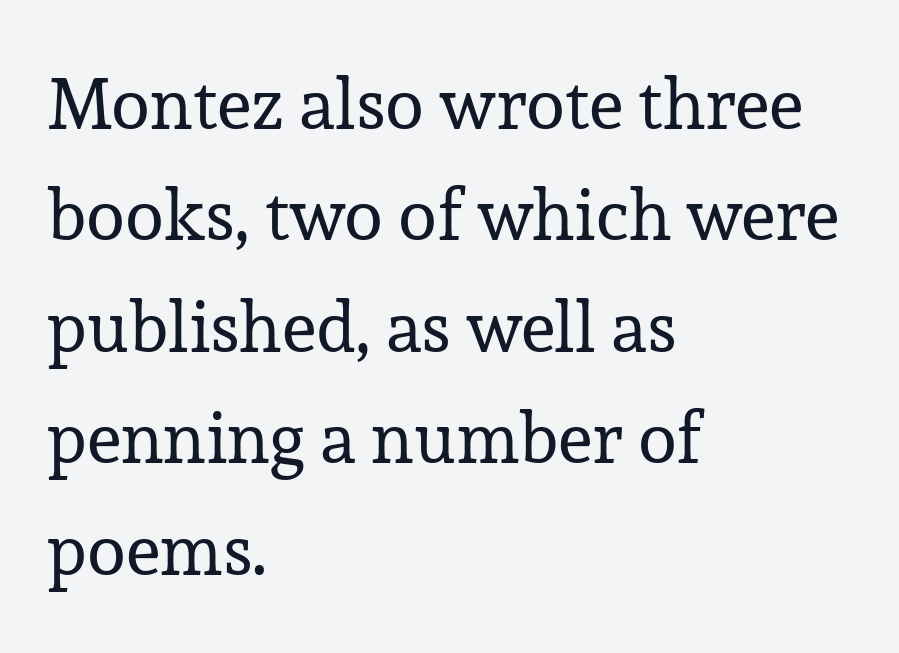
Q: Is the text bold? A: No.
Q: Is the text italic (slanted)? A: No, it is upright.
Q: Is the typeface a serif or a sans-serif typeface? A: Serif.
Q: Is the text underlined? A: No.
Q: How is the paragraph aligned? A: Left-aligned.
Q: Is the spacing between letters normal or unusually wide? A: Normal.
Q: Is the spacing between lines tight, normal or loose? A: Normal.
Q: Width (condensed, normal, or wide)? A: Normal.
Q: Stroke contrast? A: Low.
Q: x-height? A: Medium.
Q: Monospaced? A: No.
